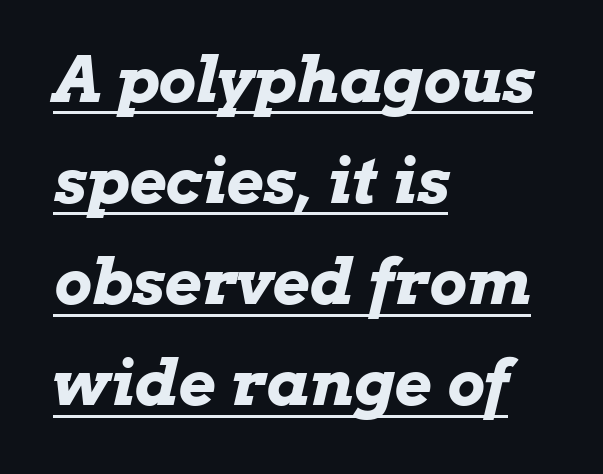
Heavy-handed strokes throughout: this text is bold. Honestly, the row spacing looks completely unremarkable. Descenders here cross a horizontal rule under the line. Words appear dense and cohesive because spacing is normal.
